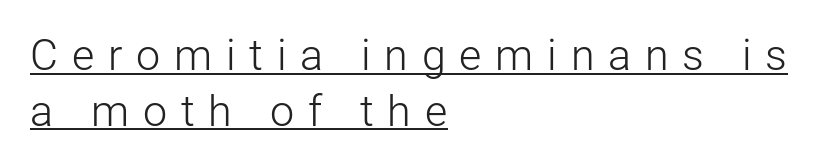
The image shows 43 px light sans-serif type, upright; set left-aligned, normal line spacing (1.3x), unusually wide letter spacing (+0.32 em), underlined; low stroke contrast and a medium x-height.
